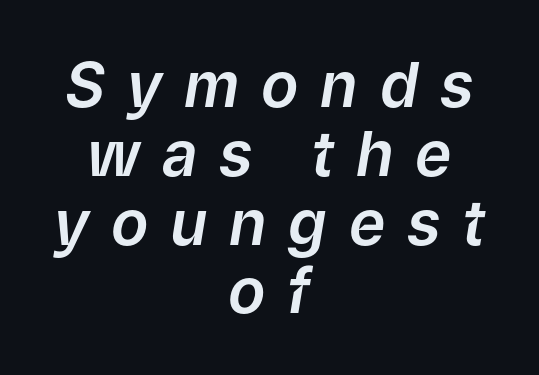
Q: Is the text italic (slanted)? A: Yes, it leans right by about 9 degrees.
Q: Is the text underlined? A: No.
Q: How is the paragraph aligned? A: Centered.
Q: Is the spacing between letters normal or unusually wide? A: Unusually wide.
Q: Is the spacing between lines tight, normal or loose? A: Tight.
Q: Width (condensed, normal, or wide)? A: Normal.
Q: Stroke contrast? A: Low.
Q: x-height? A: Medium.
Q: Monospaced? A: No.
